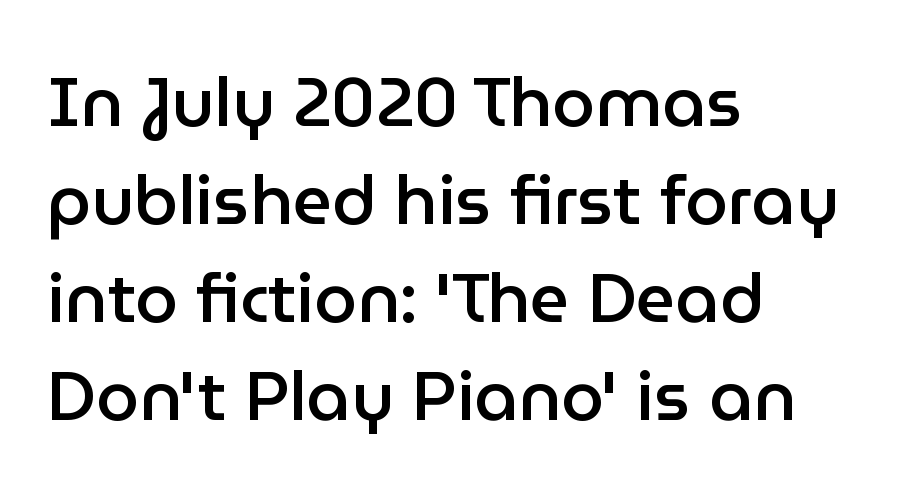
In terms of letterform style, serifs are entirely absent. This is the in-between weight designers call semibold or demi. This rendering uses left alignment, leaving the right contour irregular. Rule under the text: the space is simply empty. The passage shown is typed in a proportional face where columns would drift. Italic: no, the glyphs are upright roman.
